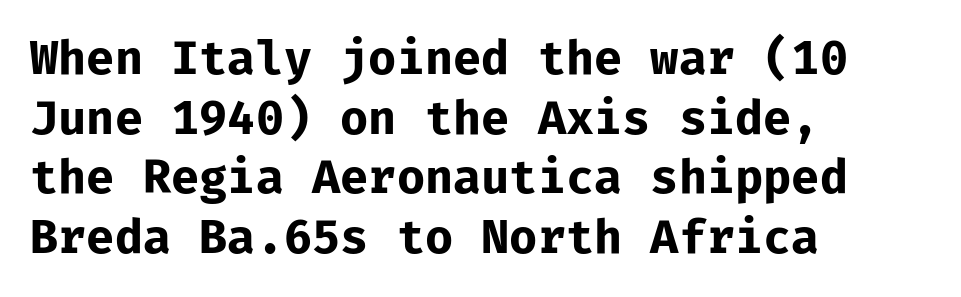
{"serif": "no", "italic": "no", "bold": "yes", "weight": "bold", "width": "normal", "stroke_contrast": "low", "x_height": "medium", "monospaced": "yes", "underline": "no", "align": "left", "line_spacing": "normal", "line_spacing_ratio": 1.27, "letter_spacing": "normal", "letter_spacing_em": 0.0, "glyph_px": 47}
